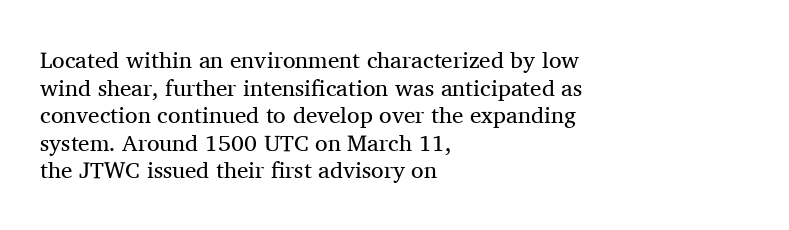
Q: Is the text bold? A: No.
Q: Is the text italic (slanted)? A: No, it is upright.
Q: Is the text underlined? A: No.
Q: How is the paragraph aligned? A: Left-aligned.
Q: Is the spacing between letters normal or unusually wide? A: Normal.
